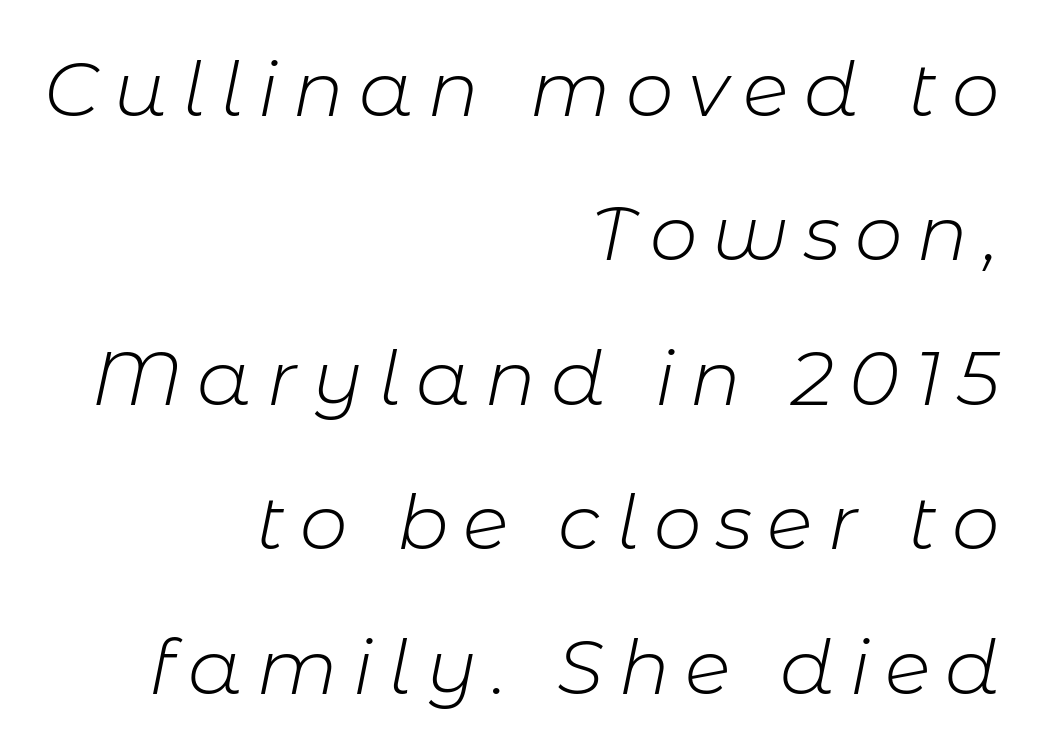
The image shows 76 px light type, italic (leaning right); set right-aligned, loose line spacing (1.9x), unusually wide letter spacing (+0.2 em), not underlined; low stroke contrast and a medium x-height.
